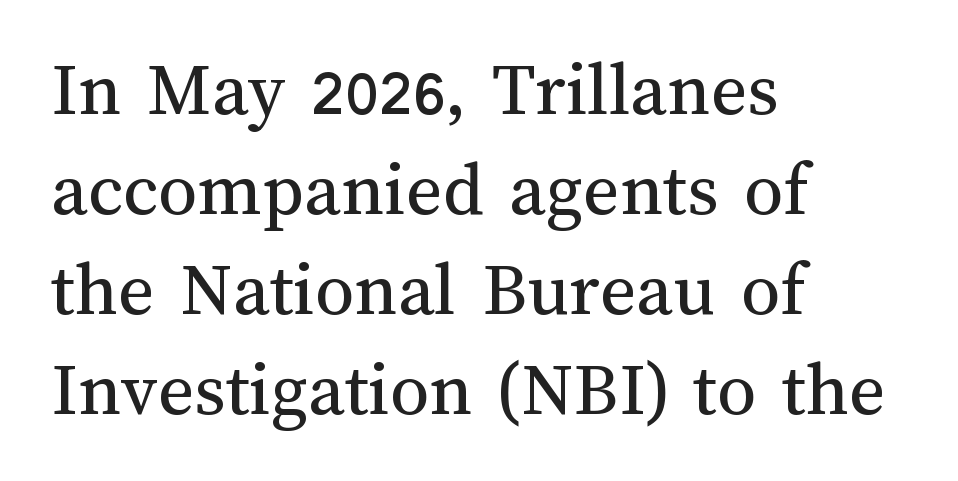
The image shows 78 px regular-weight type, upright; set left-aligned, normal line spacing (1.28x), normal letter spacing, not underlined; medium stroke contrast and a medium x-height.
